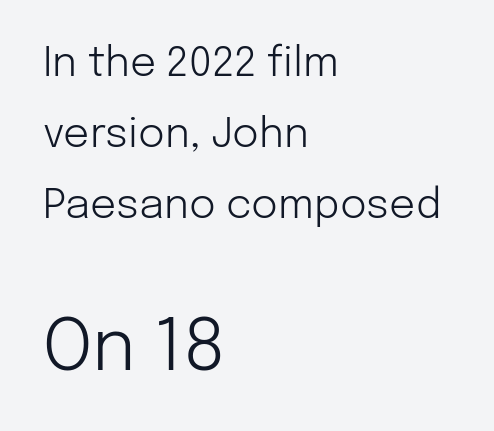
These lines are composed in type without serifs. The space directly below the letters is spotless. The type is set solid horizontally, with unmodified tracking. Compared with a centered layout, this one pins lines to the left instead. The typesetting does not lean heavy: it is not bold. Italic: no, the glyphs are upright roman.
